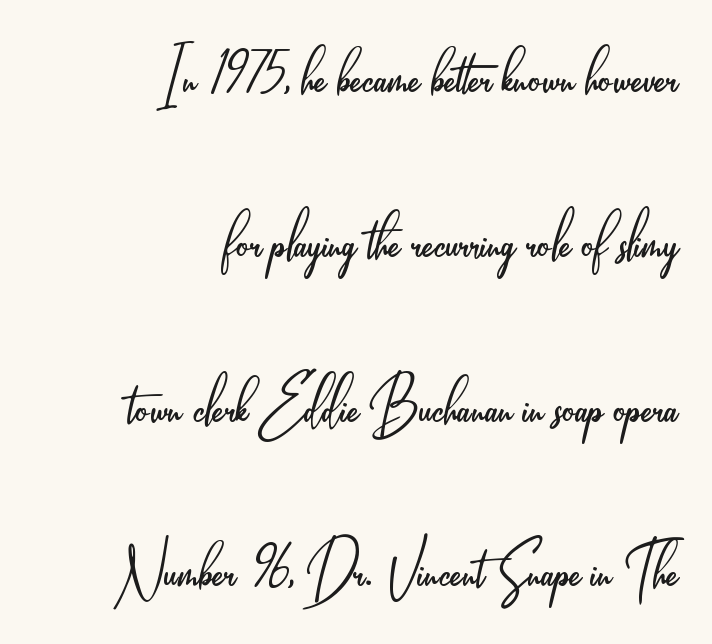
The paragraph has a hard right edge and a soft left edge. A typesetter would label this face a sans. Short note: letters normally spaced.
